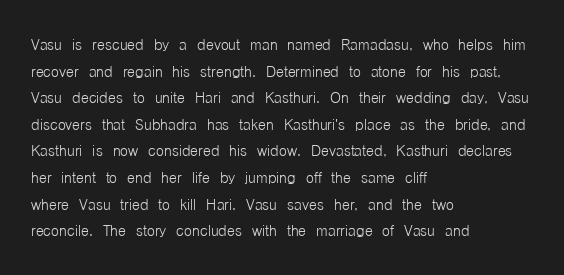
{"italic": "no", "bold": "no", "underline": "no", "align": "left", "line_spacing": "normal", "line_spacing_ratio": 1.33, "letter_spacing": "normal", "letter_spacing_em": 0.0, "glyph_px": 20}
